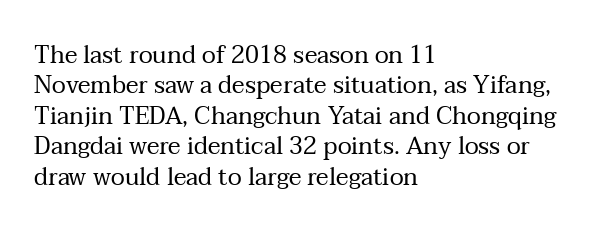
Q: Is the text bold? A: No.
Q: Is the text italic (slanted)? A: No, it is upright.
Q: Is the text underlined? A: No.
Q: How is the paragraph aligned? A: Left-aligned.
Q: Is the spacing between letters normal or unusually wide? A: Normal.
Q: Is the spacing between lines tight, normal or loose? A: Normal.
